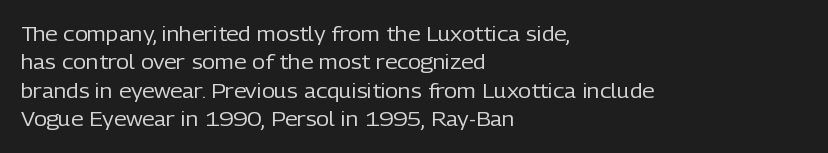
Q: Is the text bold? A: No.
Q: Is the text italic (slanted)? A: No, it is upright.
Q: Is the text underlined? A: No.
Q: How is the paragraph aligned? A: Left-aligned.
Q: Is the spacing between letters normal or unusually wide? A: Normal.
Q: Is the spacing between lines tight, normal or loose? A: Normal.
